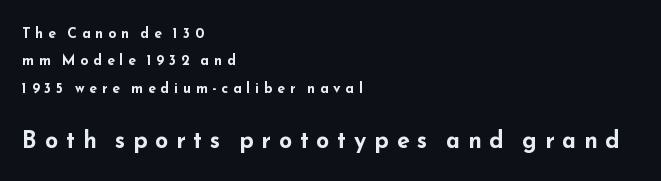
{"italic": "no", "bold": "yes", "underline": "no", "align": "left", "line_spacing": "loose", "line_spacing_ratio": 1.95, "letter_spacing": "wide", "letter_spacing_em": 0.34, "larger_block": "second", "size_ratio": 1.64, "glyph_px": 23}
